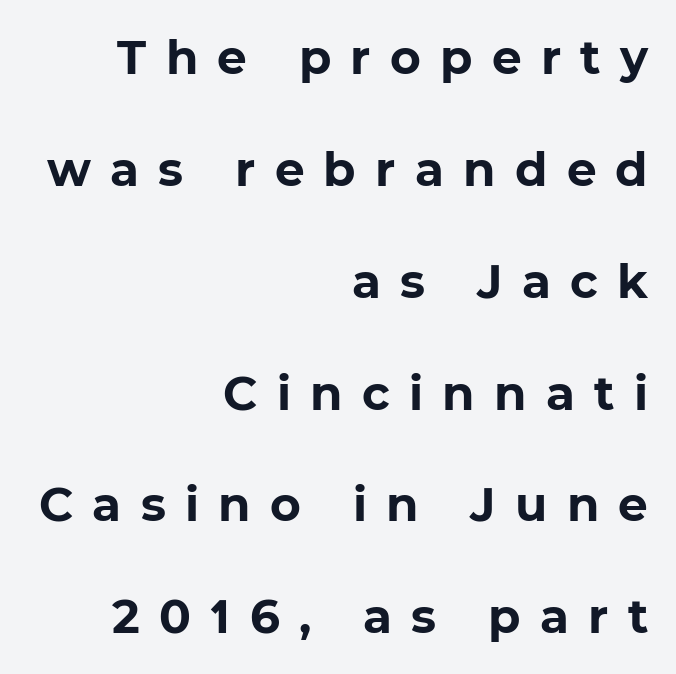
Q: Is the text bold? A: Yes.
Q: Is the typeface a serif or a sans-serif typeface? A: Sans-serif.
Q: Is the text underlined? A: No.
Q: How is the paragraph aligned? A: Right-aligned.
Q: Is the spacing between letters normal or unusually wide? A: Unusually wide.
Q: Is the spacing between lines tight, normal or loose? A: Loose.
Q: Width (condensed, normal, or wide)? A: Normal.
Q: Stroke contrast? A: Low.
Q: x-height? A: Medium.
Q: Monospaced? A: No.
